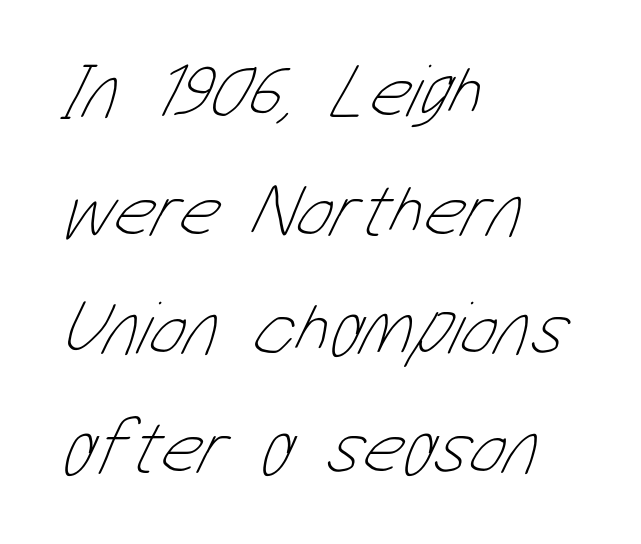
{"bold": "no", "weight": "thin", "width": "condensed", "stroke_contrast": "low", "x_height": "medium", "monospaced": "no", "underline": "no", "align": "left", "line_spacing": "normal", "line_spacing_ratio": 1.54, "letter_spacing": "normal", "letter_spacing_em": 0.0, "glyph_px": 77}
